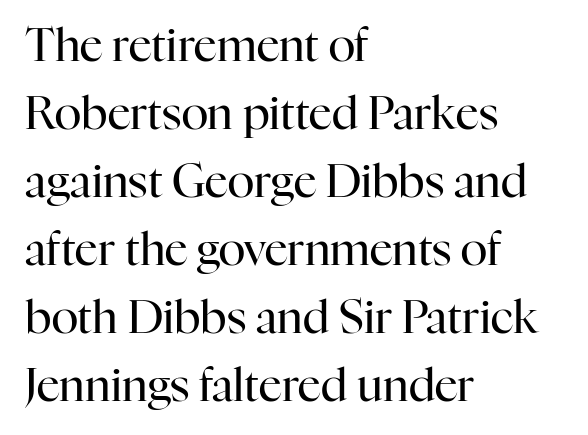
The image shows 45 px regular-weight serif type, upright; set left-aligned, normal line spacing (1.51x), normal letter spacing, not underlined; high stroke contrast and a medium x-height.
